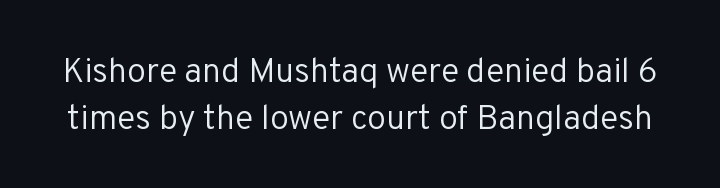
{"serif": "no", "italic": "no", "bold": "no", "weight": "regular", "width": "normal", "stroke_contrast": "low", "x_height": "medium", "monospaced": "no", "underline": "no", "line_spacing": "normal", "line_spacing_ratio": 1.39, "letter_spacing": "normal", "letter_spacing_em": 0.0, "glyph_px": 34}
